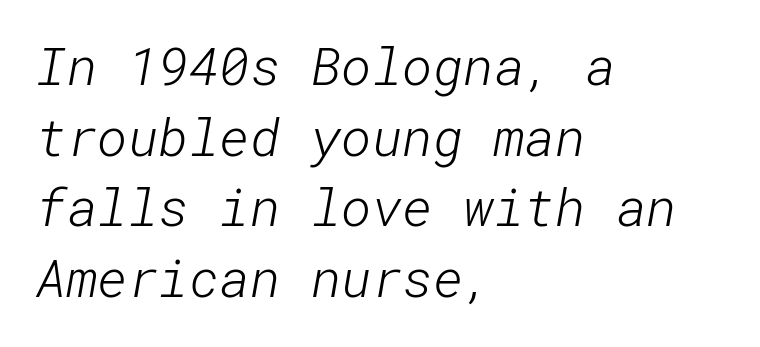
{"serif": "no", "bold": "no", "weight": "light", "width": "normal", "stroke_contrast": "low", "x_height": "medium", "underline": "no", "align": "left", "line_spacing": "normal", "line_spacing_ratio": 1.36, "letter_spacing": "normal", "letter_spacing_em": 0.0, "glyph_px": 52}
